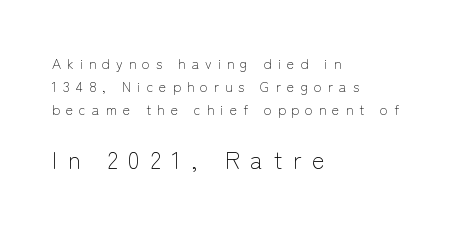
Q: Is the text bold? A: No.
Q: Is the text italic (slanted)? A: No, it is upright.
Q: Is the text underlined? A: No.
Q: How is the paragraph aligned? A: Left-aligned.
Q: Is the spacing between letters normal or unusually wide? A: Unusually wide.
Q: Is the spacing between lines tight, normal or loose? A: Normal.
Q: Which block of text is set in a larger size, the first (top) or the second (bottom)? A: The second (bottom) one.
